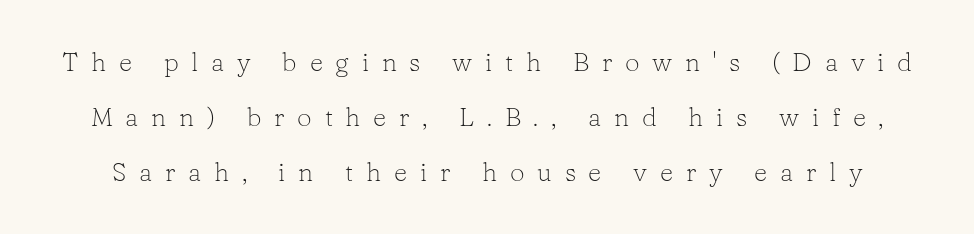
{"italic": "no", "bold": "no", "underline": "no", "line_spacing": "loose", "line_spacing_ratio": 2.12, "letter_spacing": "wide", "letter_spacing_em": 0.49, "glyph_px": 26}
